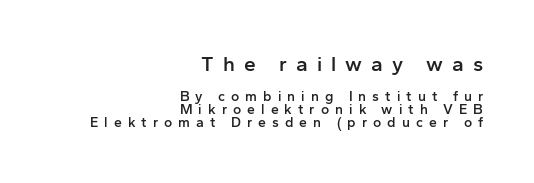
The image shows 21 px text type, upright; set right-aligned, tight line spacing (0.95x), unusually wide letter spacing (+0.43 em), not underlined; the first (top) block is 1.5x larger.
